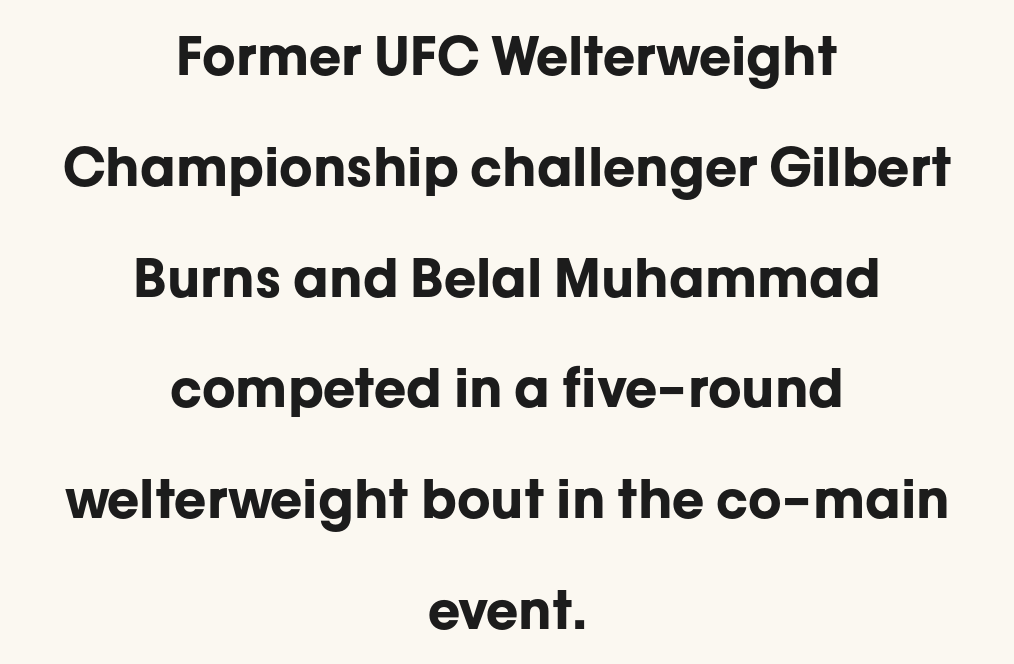
Serifs: no, the terminals of the letterforms are clean. Each row of text sits above clean, open space. Here the glyphs are tracked normally, forming tight word shapes. Each new line begins a long way beneath the previous one.
